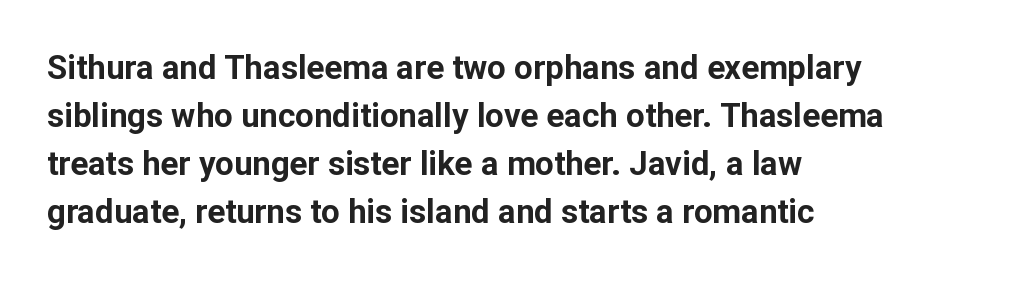
The image shows 33 px bold sans-serif type, upright; set left-aligned, normal line spacing (1.45x), normal letter spacing, not underlined; low stroke contrast and a medium x-height.
